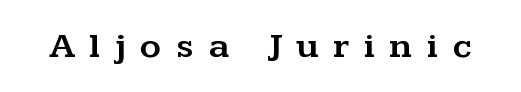
Check the space under the baseline: it is left empty. Glyph-to-glyph distance is far greater than everyday printed text. Here the designer chose a conventional face with non-uniform glyph widths. Style check: upright. The face used here is seriffed, in the tradition of book romans.
